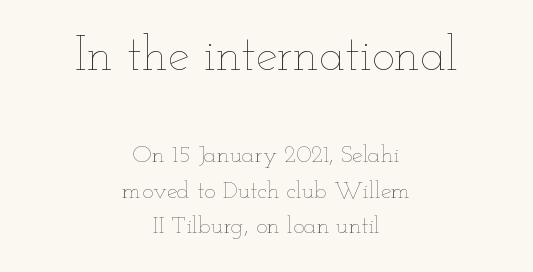
Q: Is the text bold? A: No.
Q: Is the text italic (slanted)? A: No, it is upright.
Q: Is the text underlined? A: No.
Q: How is the paragraph aligned? A: Centered.
Q: Is the spacing between letters normal or unusually wide? A: Normal.
Q: Is the spacing between lines tight, normal or loose? A: Normal.
Q: Which block of text is set in a larger size, the first (top) or the second (bottom)? A: The first (top) one.
Q: Width (condensed, normal, or wide)? A: Wide.
Q: Stroke contrast? A: Low.
Q: x-height? A: Small.
Q: Monospaced? A: No.
